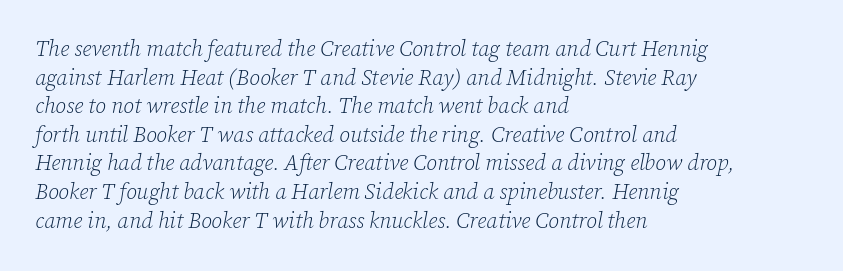
{"italic": "yes", "lean": "right", "slant_degrees": 12, "bold": "no", "underline": "no", "align": "left", "line_spacing": "normal", "line_spacing_ratio": 1.3, "letter_spacing": "normal", "letter_spacing_em": 0.0, "glyph_px": 22}
